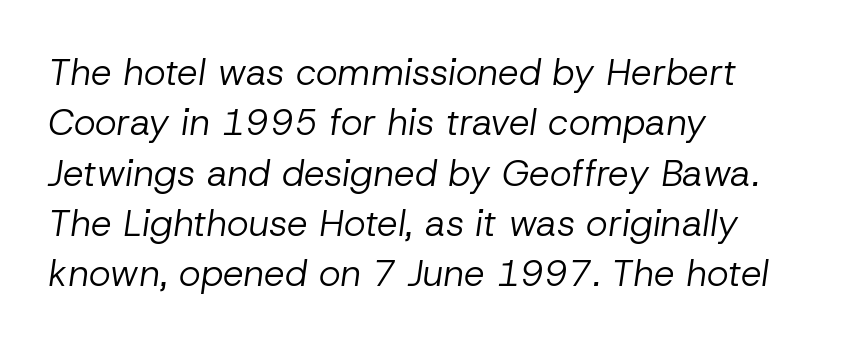
The image shows 37 px regular-weight type, italic (leaning right); set left-aligned, normal line spacing (1.36x), normal letter spacing, not underlined; low stroke contrast and a medium x-height.
